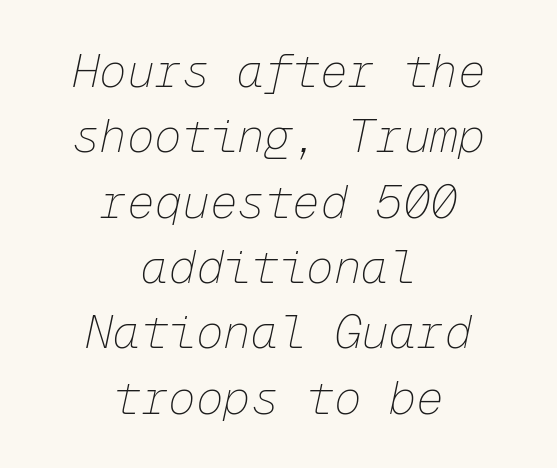
Which margin do the lines hug? Neither — every line sits in the middle. The rows are spaced the way most documents space them. The strokes are not fattened; the text isn't bold. You could count columns in this text — the font is strictly monospaced.
